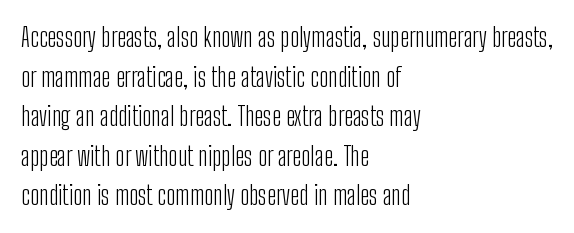
{"italic": "no", "bold": "no", "underline": "no", "align": "left", "line_spacing": "normal", "line_spacing_ratio": 1.52, "letter_spacing": "normal", "letter_spacing_em": 0.0, "glyph_px": 26}
